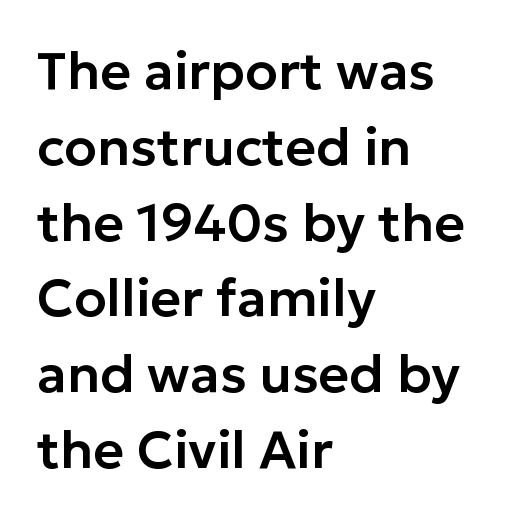
Looks like regular typesetting: each glyph gets only the width it needs. Casual observation: everything's shoved over to the left. The rendering uses a moderate line-height, typical for paragraphs. How are the letters spaced? Ordinarily, with no added tracking. The face used here is a sans, in the tradition of grotesques and geometrics.
